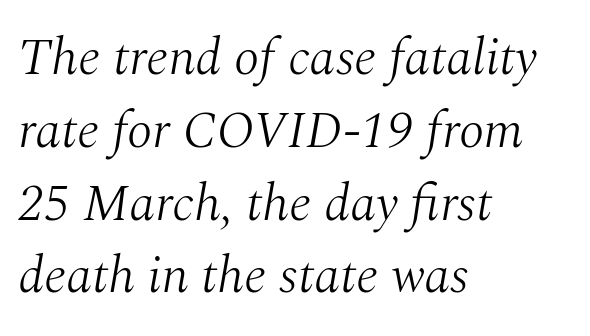
These lines are composed in type with serifs. Glyph-to-glyph distance matches everyday printed text. The weight tops out at a normal text grade. The rendering uses natural spacing where letterforms have individual widths.
